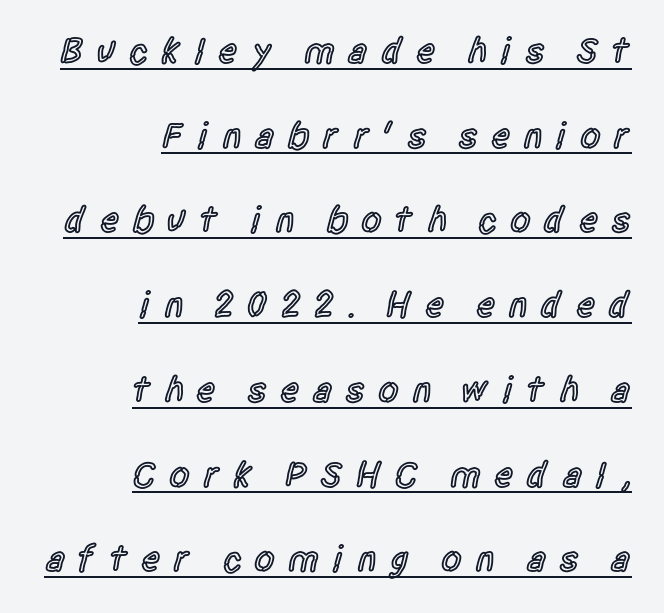
Q: Is the text bold? A: Semi-bold.
Q: Is the text italic (slanted)? A: Yes.
Q: Is the typeface a serif or a sans-serif typeface? A: Sans-serif.
Q: Is the text underlined? A: Yes.
Q: How is the paragraph aligned? A: Right-aligned.
Q: Is the spacing between letters normal or unusually wide? A: Unusually wide.
Q: Is the spacing between lines tight, normal or loose? A: Loose.
Q: Width (condensed, normal, or wide)? A: Condensed.
Q: x-height? A: Large.
Q: Monospaced? A: No.
